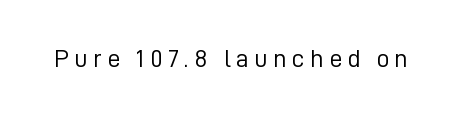
The image shows 26 px text type, upright; set unusually wide letter spacing (+0.2 em), not underlined.
